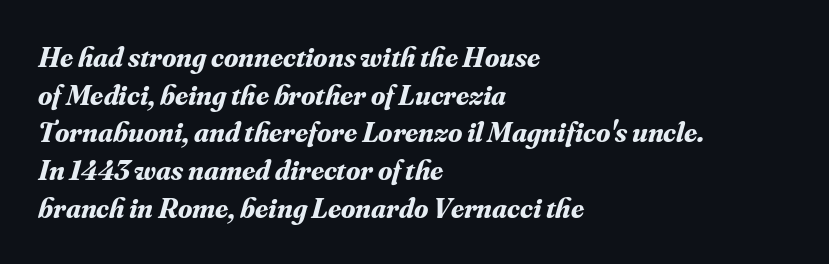
Q: Is the text bold? A: Yes.
Q: Is the text italic (slanted)? A: Yes, it leans right by about 16 degrees.
Q: Is the typeface a serif or a sans-serif typeface? A: Serif.
Q: Is the text underlined? A: No.
Q: How is the paragraph aligned? A: Left-aligned.
Q: Is the spacing between letters normal or unusually wide? A: Normal.
Q: Is the spacing between lines tight, normal or loose? A: Normal.
Q: Width (condensed, normal, or wide)? A: Normal.
Q: Stroke contrast? A: Medium.
Q: x-height? A: Small.
Q: Monospaced? A: No.
